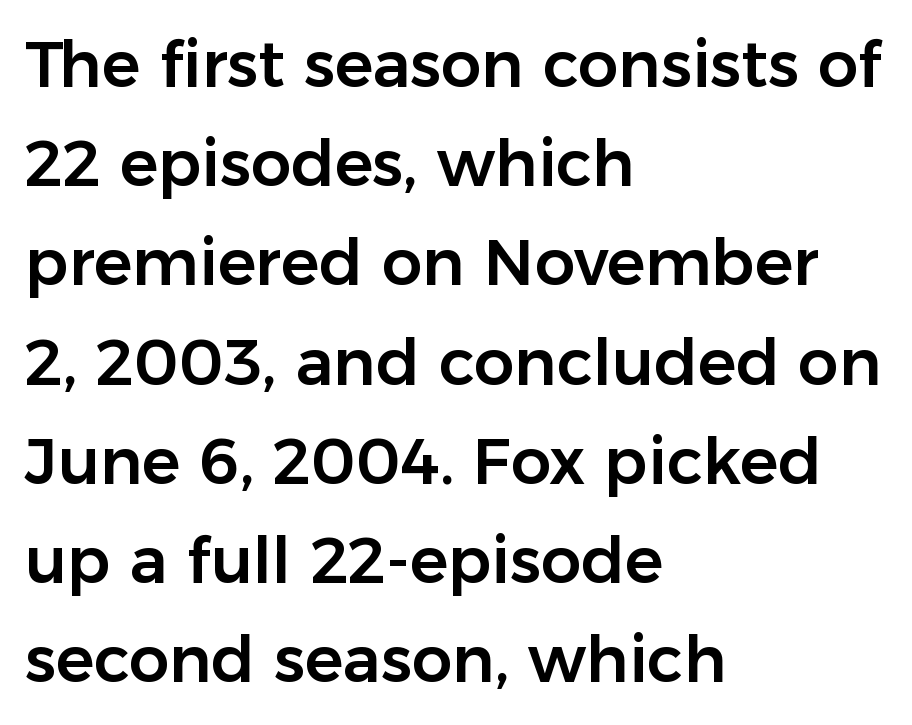
Q: Is the text italic (slanted)? A: No, it is upright.
Q: Is the typeface a serif or a sans-serif typeface? A: Sans-serif.
Q: Is the text underlined? A: No.
Q: How is the paragraph aligned? A: Left-aligned.
Q: Is the spacing between letters normal or unusually wide? A: Normal.
Q: Is the spacing between lines tight, normal or loose? A: Normal.
Q: Width (condensed, normal, or wide)? A: Normal.
Q: Stroke contrast? A: Low.
Q: x-height? A: Medium.
Q: Monospaced? A: No.
